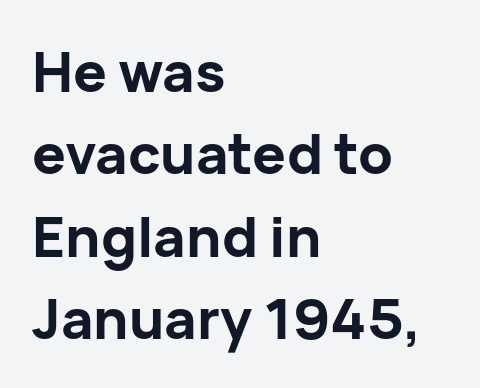
Its strokes are broad and dark, the hallmark of bold type. The designer went with a sans here, leaving each stem footless. The passage shown is typed in a proportional face where columns would drift. The space directly below the letters is spotless.
